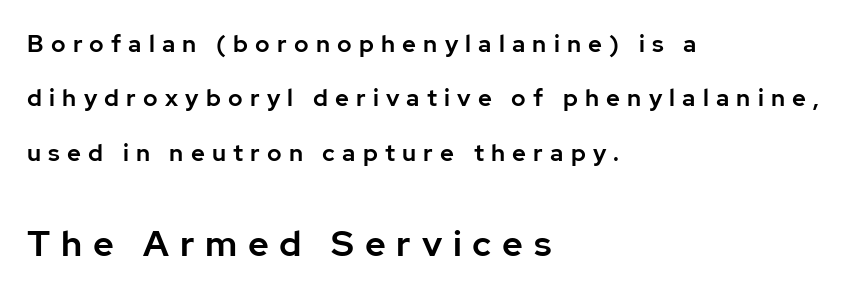
Q: Is the text italic (slanted)? A: No, it is upright.
Q: Is the typeface a serif or a sans-serif typeface? A: Sans-serif.
Q: Is the text underlined? A: No.
Q: How is the paragraph aligned? A: Left-aligned.
Q: Is the spacing between letters normal or unusually wide? A: Unusually wide.
Q: Is the spacing between lines tight, normal or loose? A: Loose.
Q: Which block of text is set in a larger size, the first (top) or the second (bottom)? A: The second (bottom) one.
Q: Width (condensed, normal, or wide)? A: Normal.
Q: Stroke contrast? A: Low.
Q: x-height? A: Medium.
Q: Monospaced? A: No.
